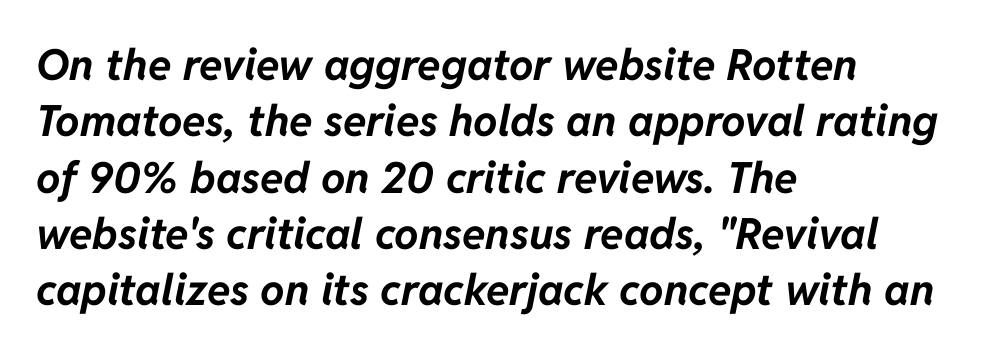
The image shows 43 px bold type, italic (leaning right); set left-aligned, normal line spacing (1.31x), normal letter spacing, not underlined; low stroke contrast and a medium x-height.
